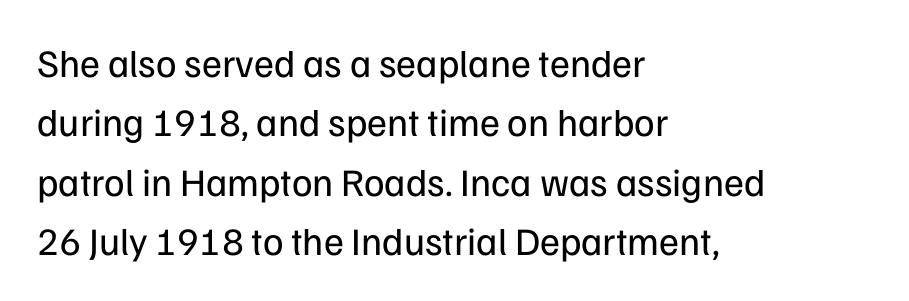
Letters have the restrained weight of plain body copy at most. Grotesque or geometric, the face here clearly has no serifs. Think of a printed novel: that variable character pitch is what you see here. This is roman type, the default non-slanted kind.
